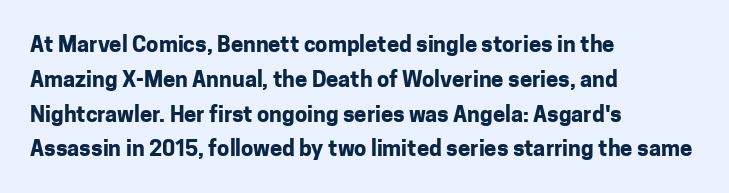
The image shows 22 px bold type, upright; set left-aligned, normal line spacing (1.58x), normal letter spacing, not underlined.
